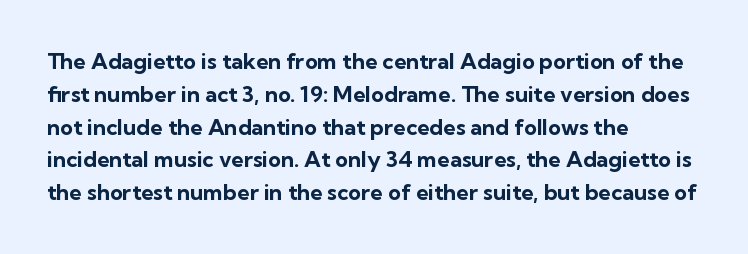
The image shows 22 px bold type, upright; set left-aligned, normal line spacing (1.49x), normal letter spacing, not underlined.
